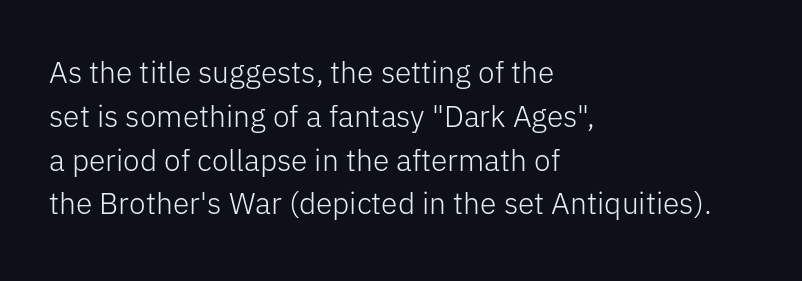
Q: Is the text bold? A: No.
Q: Is the text italic (slanted)? A: No, it is upright.
Q: Is the typeface a serif or a sans-serif typeface? A: Sans-serif.
Q: Is the text underlined? A: No.
Q: How is the paragraph aligned? A: Left-aligned.
Q: Is the spacing between letters normal or unusually wide? A: Normal.
Q: Is the spacing between lines tight, normal or loose? A: Normal.
Q: Width (condensed, normal, or wide)? A: Normal.
Q: Stroke contrast? A: Low.
Q: x-height? A: Medium.
Q: Monospaced? A: No.
